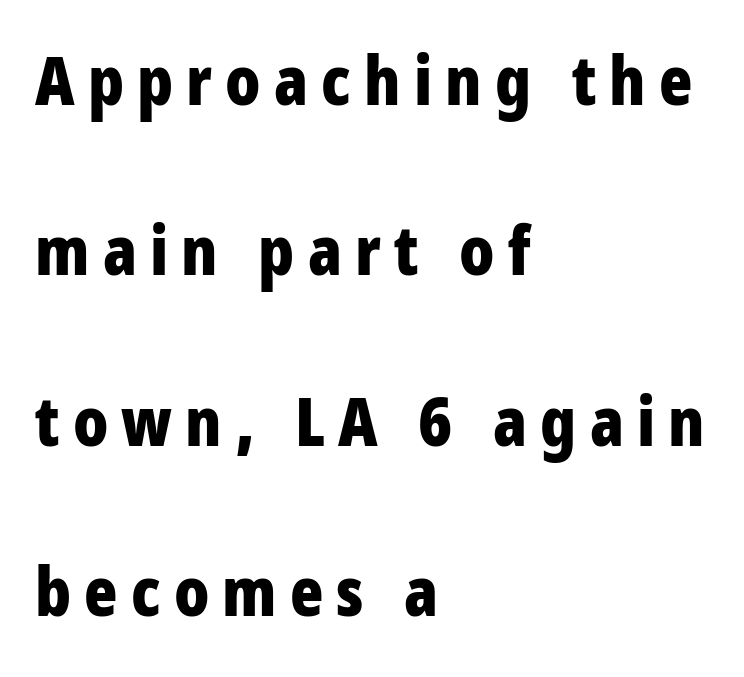
{"serif": "no", "italic": "no", "bold": "yes", "weight": "bold", "width": "condensed", "stroke_contrast": "low", "x_height": "large", "monospaced": "no", "underline": "no", "align": "left", "line_spacing": "loose", "line_spacing_ratio": 2.47, "glyph_px": 69}
